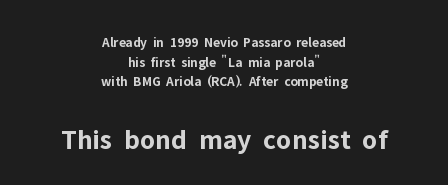
The image shows 29 px bold sans-serif type, upright; set centered, normal line spacing (1.41x), normal letter spacing, not underlined; the second (bottom) block is 2.07x larger; low stroke contrast and a medium x-height.
